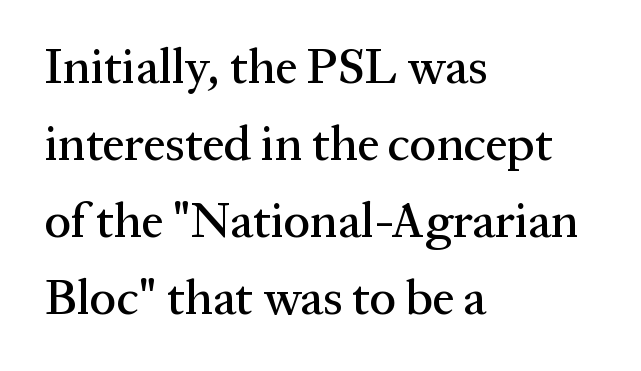
The image shows 49 px serif type, upright; set left-aligned, normal line spacing (1.57x), normal letter spacing, not underlined; medium stroke contrast and a medium x-height.
